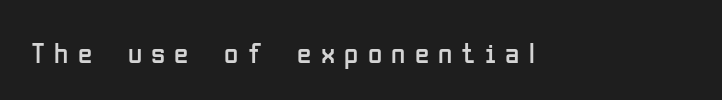
{"serif": "no", "italic": "no", "bold": "no", "weight": "regular", "width": "condensed", "stroke_contrast": "low", "x_height": "medium", "monospaced": "no", "underline": "no", "letter_spacing": "wide", "letter_spacing_em": 0.32, "glyph_px": 29}
